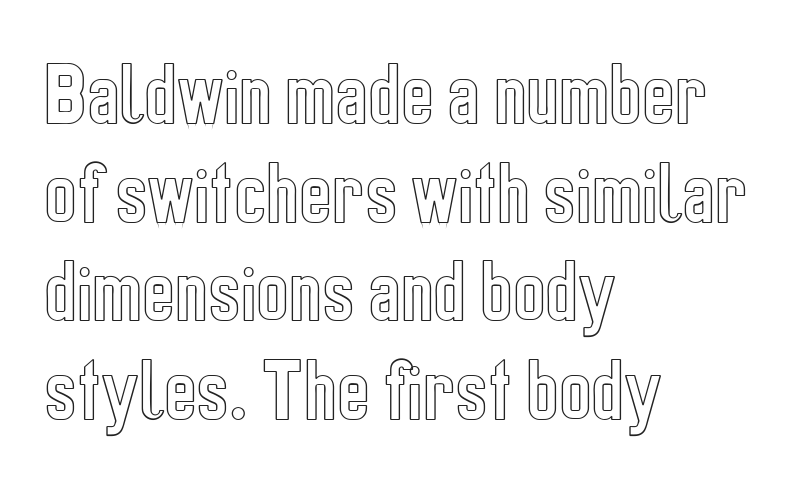
{"italic": "no", "width": "condensed", "x_height": "medium", "monospaced": "no", "underline": "no", "align": "left", "line_spacing": "normal", "line_spacing_ratio": 1.43, "letter_spacing": "normal", "letter_spacing_em": 0.0, "glyph_px": 69}
